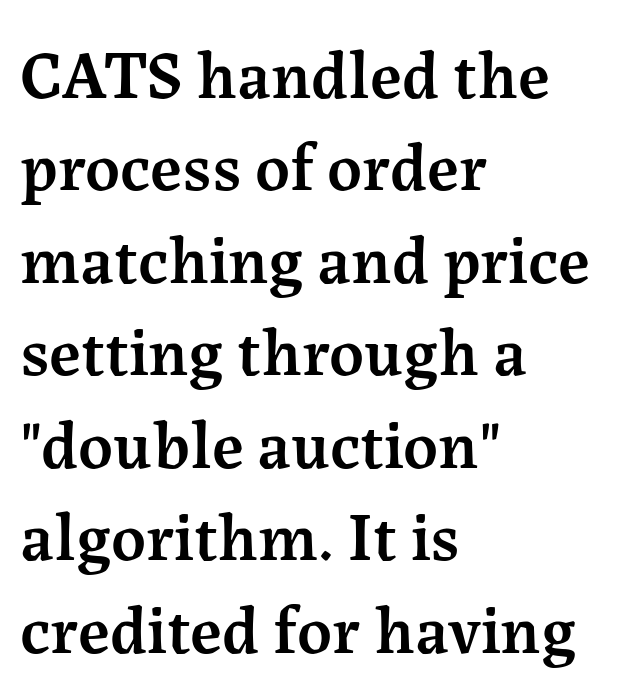
{"serif": "yes", "italic": "no", "bold": "semi", "weight": "semibold", "width": "normal", "stroke_contrast": "medium", "x_height": "medium", "monospaced": "no", "underline": "no", "align": "left", "line_spacing": "normal", "line_spacing_ratio": 1.36, "letter_spacing": "normal", "letter_spacing_em": 0.0, "glyph_px": 68}
